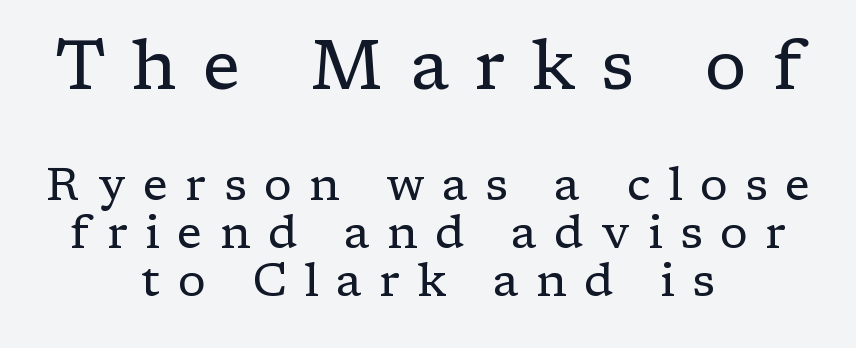
The image shows 69 px regular-weight serif type, upright; set centered, tight line spacing (1.05x), unusually wide letter spacing (+0.38 em), not underlined; the first (top) block is 1.5x larger; low stroke contrast and a medium x-height.
